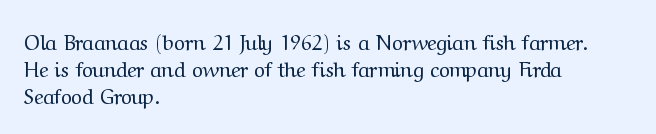
The image shows 21 px text type, upright; set left-aligned, normal line spacing (1.28x), normal letter spacing, not underlined.
